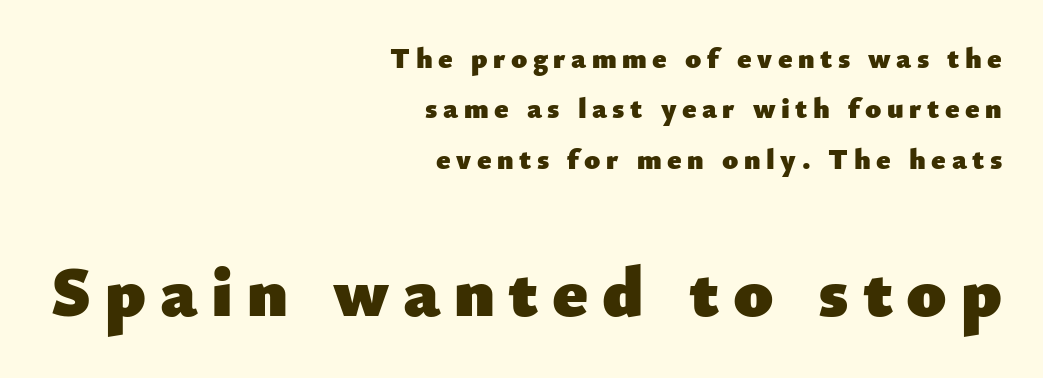
Size contrast runs from small at the top to large at the bottom. The ragged edge is on the left, which tells us the setting is flush right. Decoration check: the copy has no underline. Designer's note — italics off, roman on.
